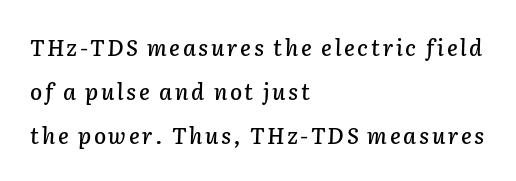
{"italic": "yes", "lean": "right", "slant_degrees": 2, "underline": "no", "align": "left", "line_spacing": "loose", "line_spacing_ratio": 2.0, "glyph_px": 22}
